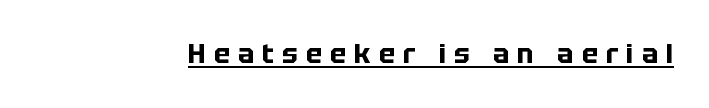
The image shows 27 px bold type, upright; set unusually wide letter spacing (+0.3 em), underlined.
